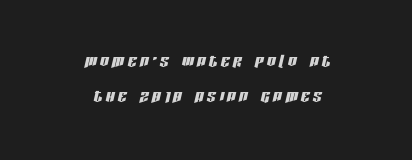
Honestly, the row spacing looks completely unremarkable. Caption: multi-line text, centered on the measure. Descenders hang freely into open space. There's an unmistakable incline to the writing here.
